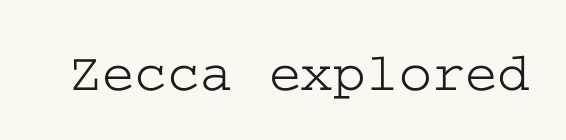
Q: Is the text italic (slanted)? A: No, it is upright.
Q: Is the typeface a serif or a sans-serif typeface? A: Serif.
Q: Is the text underlined? A: No.
Q: Is the spacing between letters normal or unusually wide? A: Normal.
Q: Width (condensed, normal, or wide)? A: Wide.
Q: Stroke contrast? A: Low.
Q: x-height? A: Medium.
